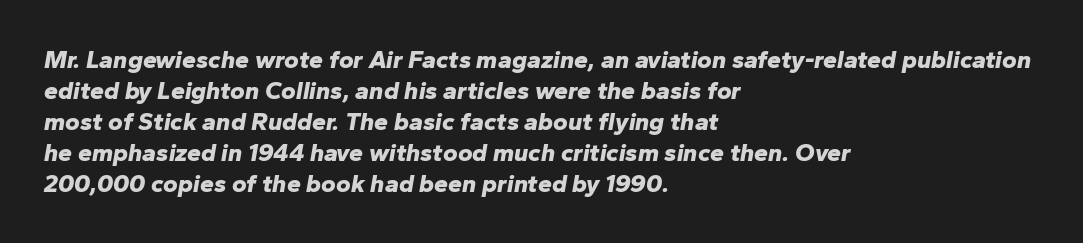
Q: Is the text bold? A: Yes.
Q: Is the text italic (slanted)? A: Yes, it leans right by about 10 degrees.
Q: Is the text underlined? A: No.
Q: How is the paragraph aligned? A: Left-aligned.
Q: Is the spacing between letters normal or unusually wide? A: Normal.
